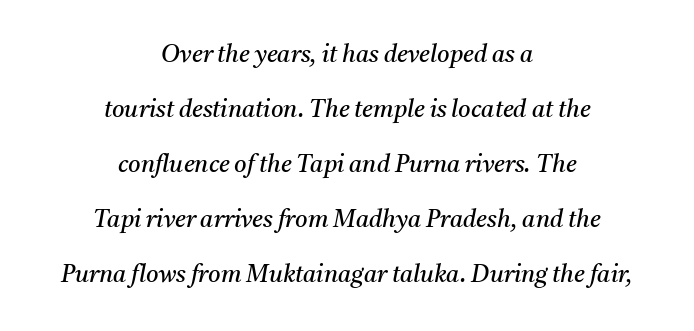
The image shows 24 px text type, italic (leaning right); set centered, loose line spacing (2.29x), normal letter spacing, not underlined.
